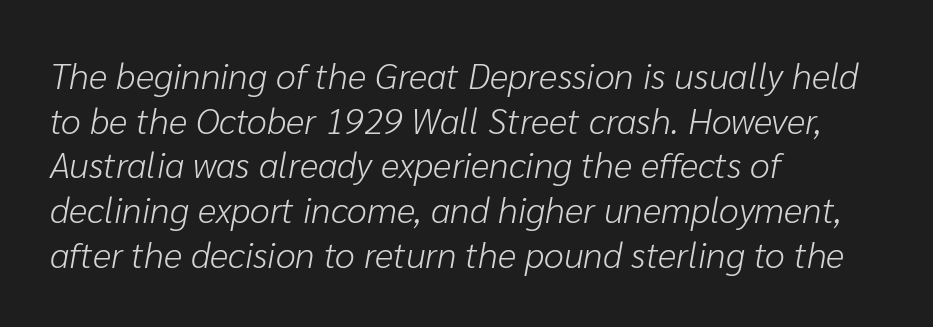
Q: Is the text bold? A: No.
Q: Is the text italic (slanted)? A: Yes, it leans right by about 10 degrees.
Q: Is the text underlined? A: No.
Q: How is the paragraph aligned? A: Left-aligned.
Q: Is the spacing between letters normal or unusually wide? A: Normal.
Q: Width (condensed, normal, or wide)? A: Normal.
Q: Stroke contrast? A: Low.
Q: x-height? A: Medium.
Q: Monospaced? A: No.
